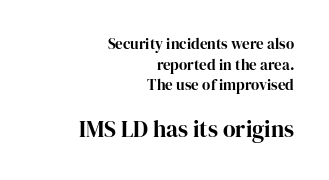
Q: Is the text italic (slanted)? A: No, it is upright.
Q: Is the text underlined? A: No.
Q: How is the paragraph aligned? A: Right-aligned.
Q: Is the spacing between letters normal or unusually wide? A: Normal.
Q: Is the spacing between lines tight, normal or loose? A: Normal.
Q: Which block of text is set in a larger size, the first (top) or the second (bottom)? A: The second (bottom) one.
